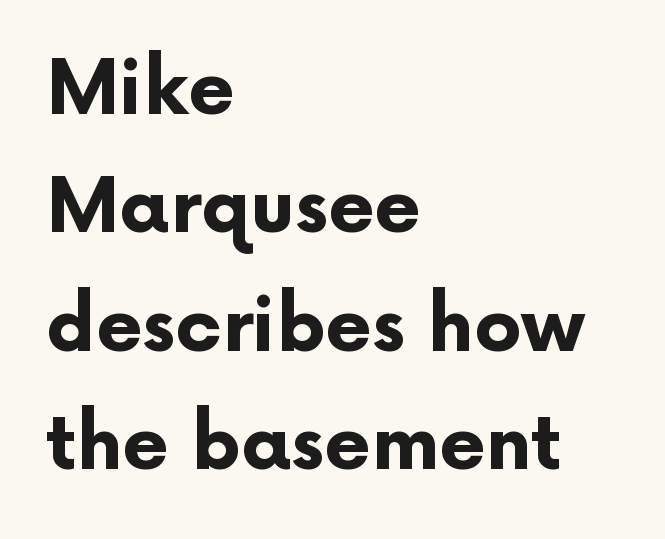
Honestly, the letter spacing is just normal — you wouldn't notice it. If you drew a ruler down the left edge, every line would touch it. A typesetter would call this proportional, since set widths differ per character. Reading down the column, the eye jumps a familiar distance to each next line.
